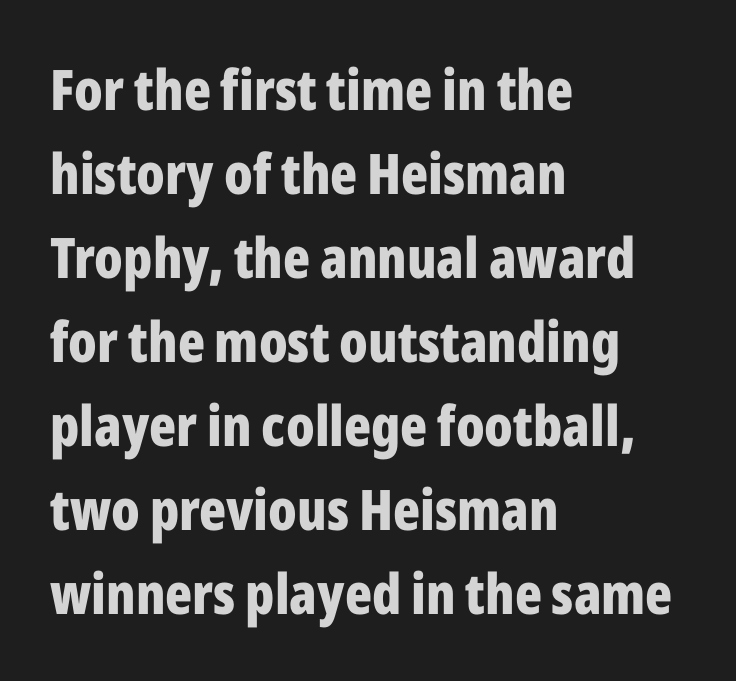
Here the glyphs are tracked normally, forming tight word shapes. Italic: no, the glyphs are upright roman. The line-height multiplier appears to be the usual default. Observe the absence of serifs on each vertical stroke in this sample.
